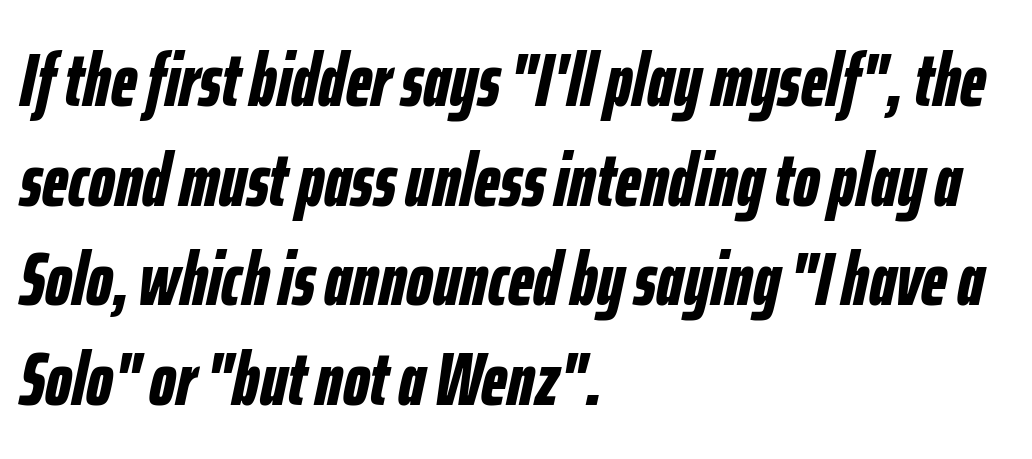
The image shows 75 px bold, condensed type, italic (leaning right); set left-aligned, normal line spacing (1.33x), normal letter spacing, not underlined; low stroke contrast and a medium x-height.
